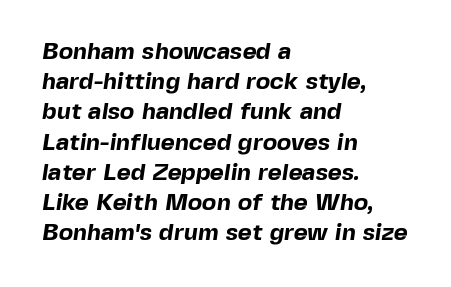
{"bold": "yes", "underline": "no", "align": "left", "line_spacing": "normal", "line_spacing_ratio": 1.26, "letter_spacing": "normal", "letter_spacing_em": 0.0, "glyph_px": 24}
